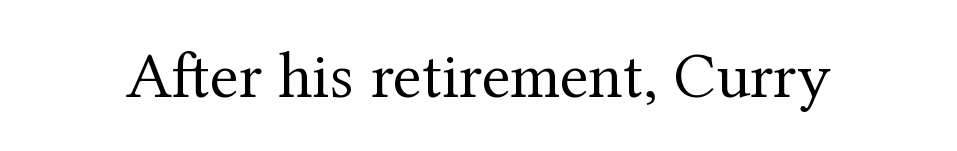
{"serif": "yes", "italic": "no", "bold": "no", "weight": "regular", "width": "normal", "stroke_contrast": "medium", "x_height": "medium", "monospaced": "no", "underline": "no", "letter_spacing": "normal", "letter_spacing_em": 0.0, "glyph_px": 66}
